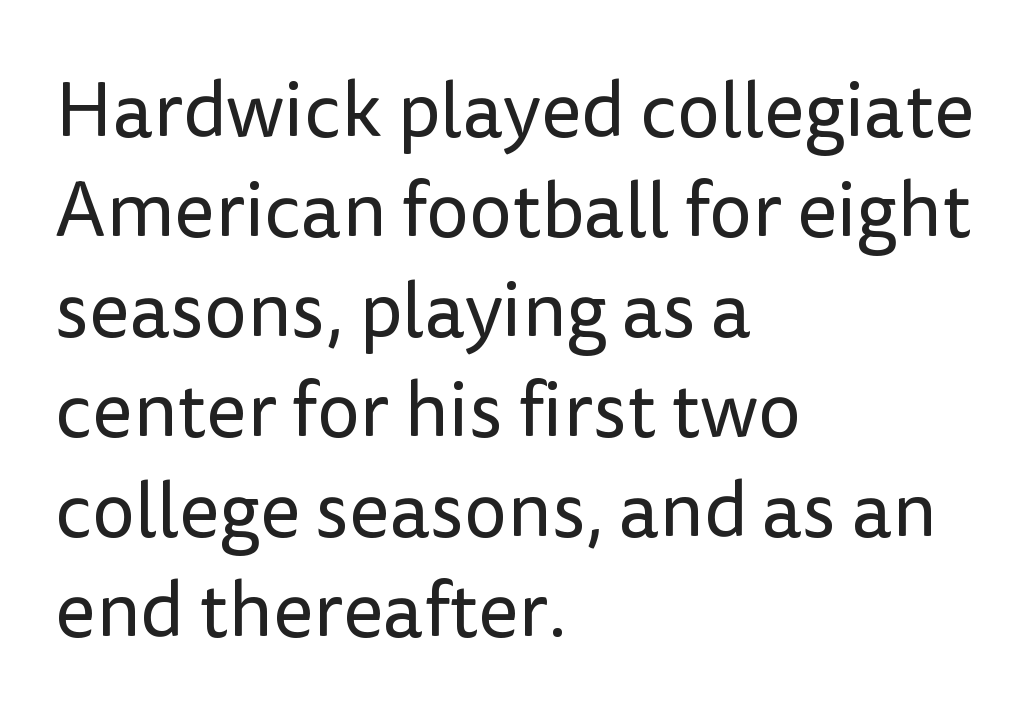
The space beneath each line is pristine and unruled. This sample uses plain, unmodified letter spacing. Each new line begins a customary step beneath the previous one. This reads as an unemphasized weight, regular at the heaviest.
